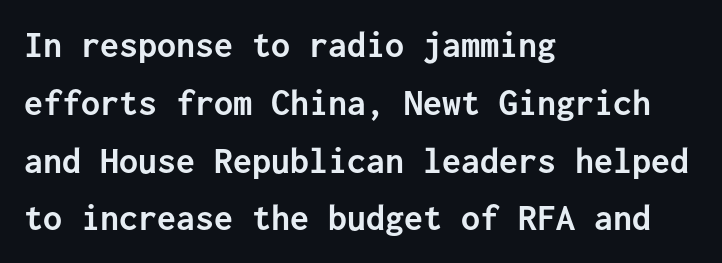
Q: Is the text bold? A: Yes.
Q: Is the text italic (slanted)? A: No, it is upright.
Q: Is the typeface a serif or a sans-serif typeface? A: Sans-serif.
Q: Is the text underlined? A: No.
Q: How is the paragraph aligned? A: Left-aligned.
Q: Is the spacing between letters normal or unusually wide? A: Normal.
Q: Is the spacing between lines tight, normal or loose? A: Normal.
Q: Width (condensed, normal, or wide)? A: Normal.
Q: Stroke contrast? A: Low.
Q: x-height? A: Medium.
Q: Monospaced? A: Yes.
